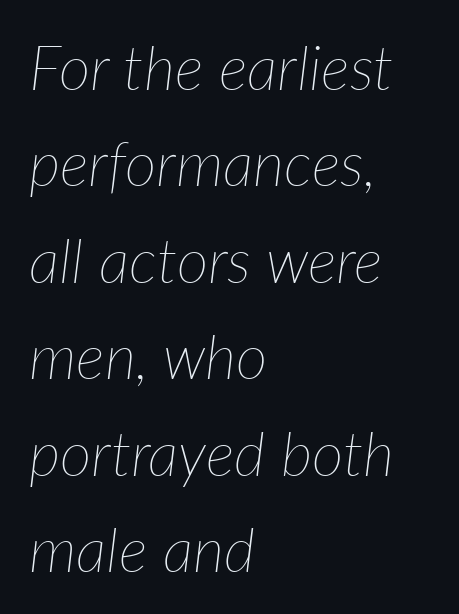
{"italic": "yes", "lean": "right", "slant_degrees": 7, "bold": "no", "weight": "thin", "width": "normal", "stroke_contrast": "low", "x_height": "medium", "monospaced": "no", "underline": "no", "align": "left", "line_spacing": "normal", "line_spacing_ratio": 1.58, "letter_spacing": "normal", "letter_spacing_em": 0.0, "glyph_px": 61}
